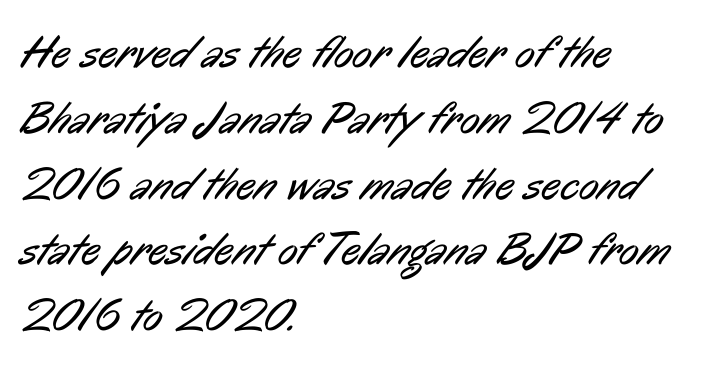
{"serif": "no", "bold": "no", "weight": "regular", "width": "condensed", "stroke_contrast": "low", "x_height": "medium", "monospaced": "no", "underline": "no", "align": "left", "line_spacing": "normal", "line_spacing_ratio": 1.43, "letter_spacing": "normal", "letter_spacing_em": 0.0, "glyph_px": 46}
